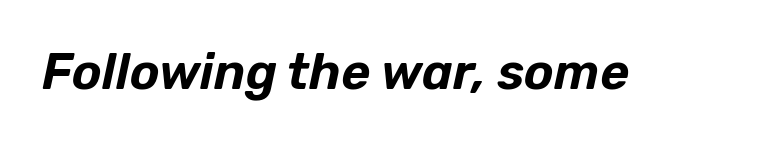
The letters sit at their default tracking, neither squeezed nor spread. The glyphs are unaccompanied by any horizontal stroke below them. Is this a fixed-width face? No — the glyphs have proportional, varying widths. The font's italic variant was chosen for this text.
